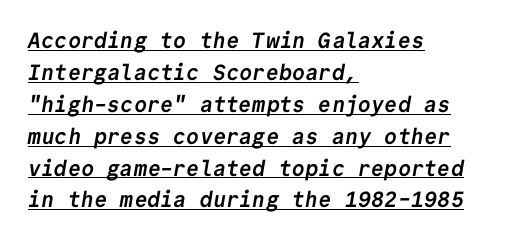
{"bold": "yes", "underline": "yes", "align": "left", "line_spacing": "normal", "line_spacing_ratio": 1.45, "letter_spacing": "normal", "letter_spacing_em": 0.0, "glyph_px": 22}
